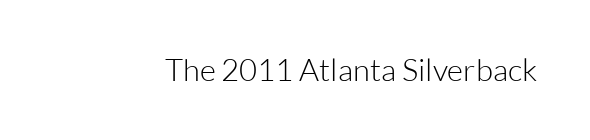
The passage shown is typeset with a sans-serif family. A roman cut, with each character standing at attention. The strip under each line holds only bare page. Caption: face not bold, strokes unweighted.
